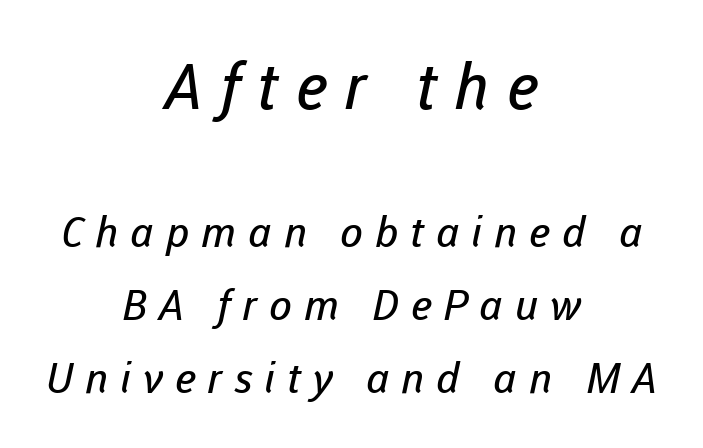
The image shows 63 px regular-weight sans-serif type; set centered, line spacing 1.74x, unusually wide letter spacing (+0.28 em), not underlined; the first (top) block is 1.5x larger; low stroke contrast and a medium x-height.
